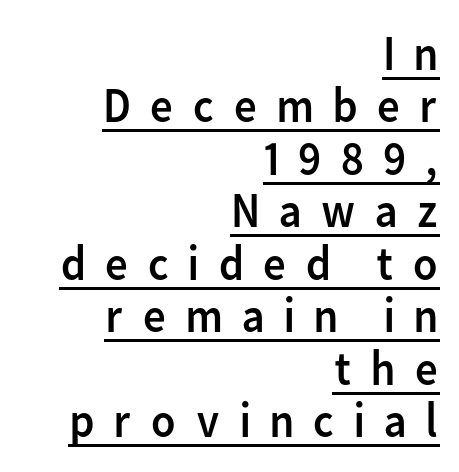
Q: Is the text bold? A: No.
Q: Is the text italic (slanted)? A: No, it is upright.
Q: Is the typeface a serif or a sans-serif typeface? A: Sans-serif.
Q: Is the text underlined? A: Yes.
Q: How is the paragraph aligned? A: Right-aligned.
Q: Is the spacing between letters normal or unusually wide? A: Unusually wide.
Q: Is the spacing between lines tight, normal or loose? A: Tight.
Q: Width (condensed, normal, or wide)? A: Normal.
Q: Stroke contrast? A: Low.
Q: x-height? A: Medium.
Q: Monospaced? A: No.
